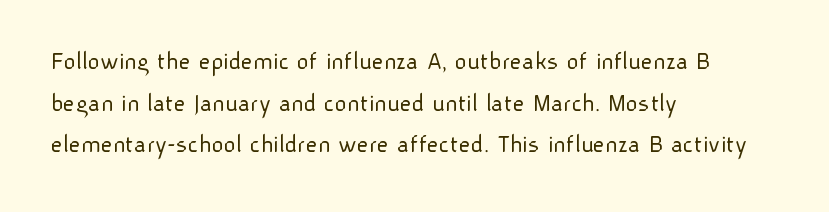
The image shows 26 px text type, upright; set left-aligned, normal line spacing (1.6x), normal letter spacing, not underlined.
